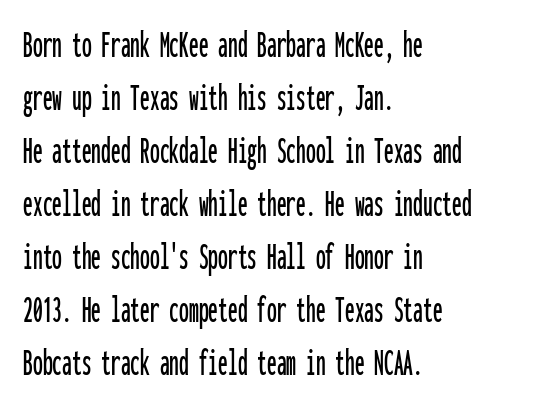
Q: Is the text italic (slanted)? A: No, it is upright.
Q: Is the typeface a serif or a sans-serif typeface? A: Sans-serif.
Q: Is the text underlined? A: No.
Q: How is the paragraph aligned? A: Left-aligned.
Q: Is the spacing between letters normal or unusually wide? A: Normal.
Q: Is the spacing between lines tight, normal or loose? A: Normal.
Q: Width (condensed, normal, or wide)? A: Condensed.
Q: Stroke contrast? A: Low.
Q: x-height? A: Medium.
Q: Monospaced? A: Yes.
